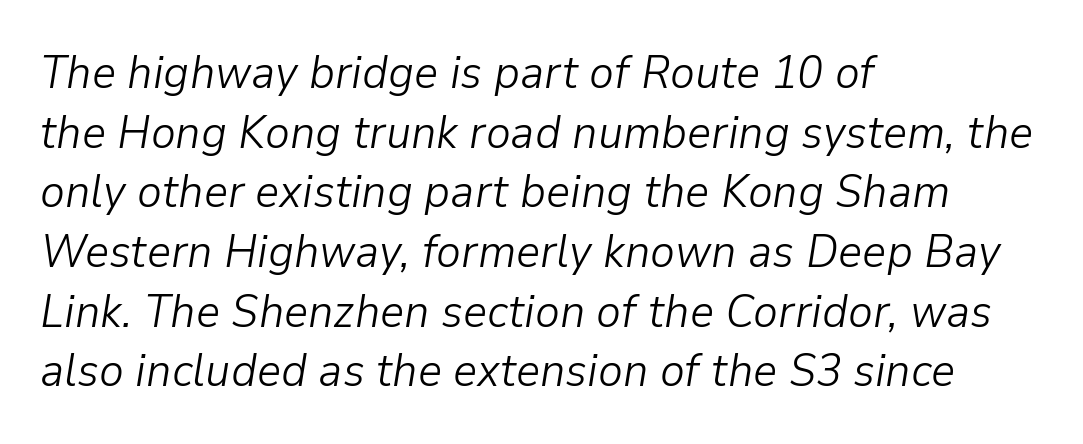
The image shows 47 px light type, italic (leaning right); set left-aligned, normal line spacing (1.27x), normal letter spacing, not underlined; low stroke contrast and a medium x-height.
